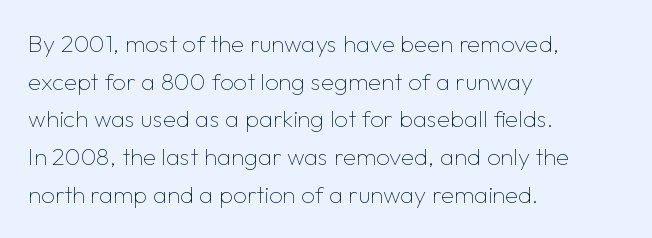
{"italic": "no", "bold": "no", "underline": "no", "align": "left", "line_spacing": "normal", "line_spacing_ratio": 1.57, "letter_spacing": "normal", "letter_spacing_em": 0.0, "glyph_px": 24}
